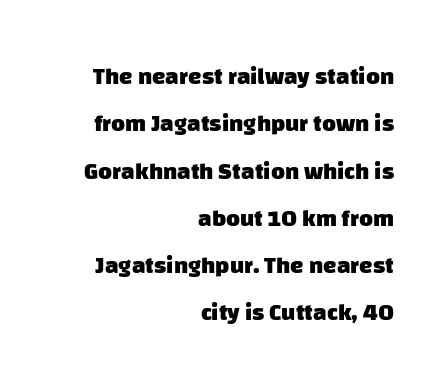
Q: Is the text bold? A: Yes.
Q: Is the text underlined? A: No.
Q: How is the paragraph aligned? A: Right-aligned.
Q: Is the spacing between letters normal or unusually wide? A: Normal.
Q: Is the spacing between lines tight, normal or loose? A: Loose.
